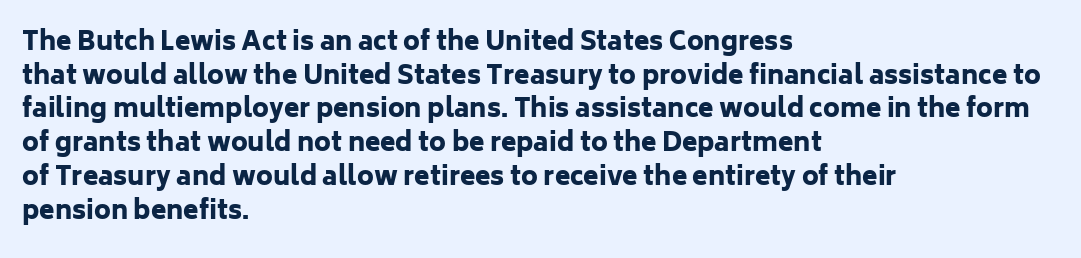
Students, note that the glyphs here touch the page at normal intervals. Chunky letters — that's bold for sure. Descenders are the only things crossing below the line. Notice how the passage keeps a crisp vertical edge on the left only.
